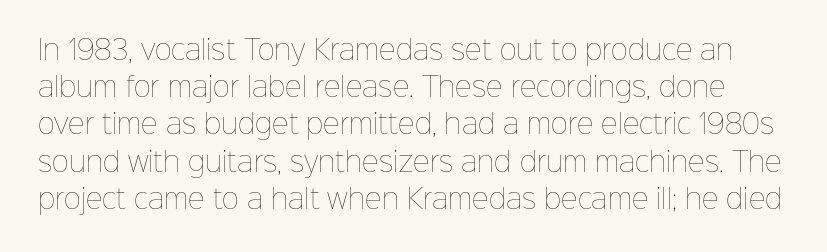
The image shows 26 px text type, upright; set normal line spacing (1.43x), normal letter spacing, not underlined.
